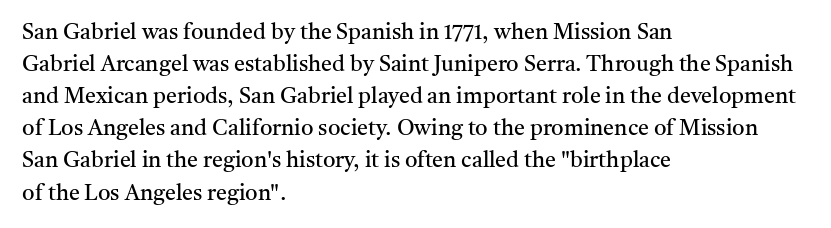
Weight: in the light-to-regular range. These lines keep a tight, regular rhythm from letter to letter. Any mark beneath the type? The region is blank. Left-aligned paragraph, ragged on the right. If you drew a line through each stem, it would be perfectly vertical. Honestly, the row spacing looks completely unremarkable.
